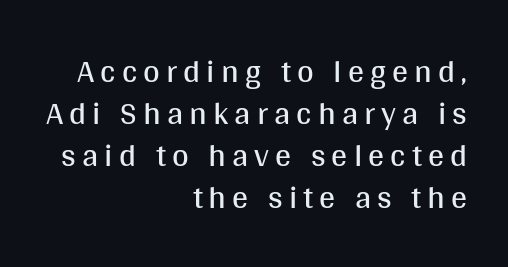
Q: Is the text bold? A: No.
Q: Is the text italic (slanted)? A: No, it is upright.
Q: Is the typeface a serif or a sans-serif typeface? A: Sans-serif.
Q: Is the text underlined? A: No.
Q: How is the paragraph aligned? A: Right-aligned.
Q: Is the spacing between lines tight, normal or loose? A: Normal.
Q: Width (condensed, normal, or wide)? A: Normal.
Q: Stroke contrast? A: Medium.
Q: x-height? A: Large.
Q: Monospaced? A: No.
